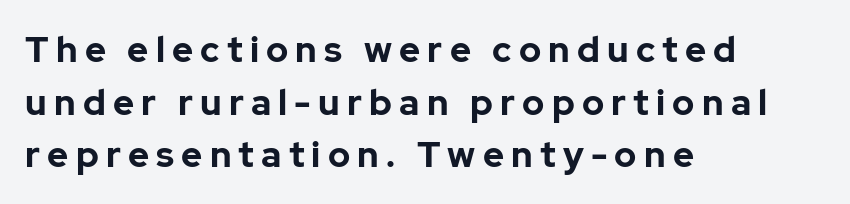
{"serif": "no", "italic": "no", "bold": "yes", "weight": "bold", "width": "normal", "stroke_contrast": "low", "x_height": "medium", "monospaced": "no", "underline": "no", "align": "left", "line_spacing": "normal", "line_spacing_ratio": 1.46, "letter_spacing": "wide", "letter_spacing_em": 0.2, "glyph_px": 36}
